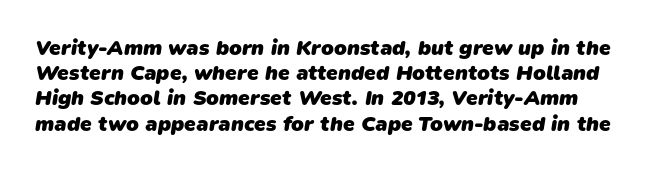
A bare baseline throughout the passage. Characters follow at the spacing the type designer built in. The glyphs have the mass of a bold cut.
